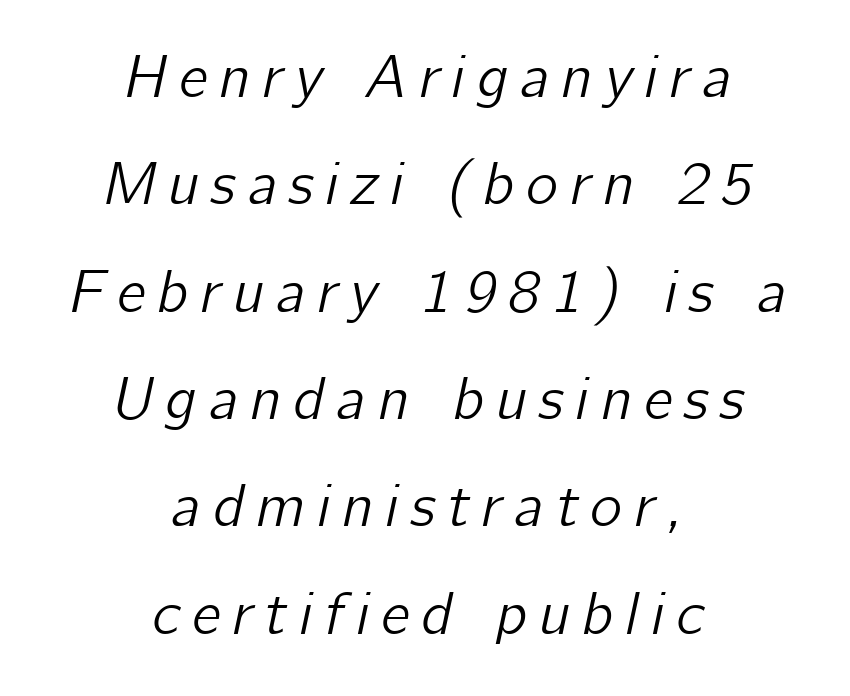
Q: Is the text italic (slanted)? A: Yes, it leans right by about 12 degrees.
Q: Is the text underlined? A: No.
Q: How is the paragraph aligned? A: Centered.
Q: Width (condensed, normal, or wide)? A: Normal.
Q: Stroke contrast? A: Low.
Q: x-height? A: Medium.
Q: Monospaced? A: No.
